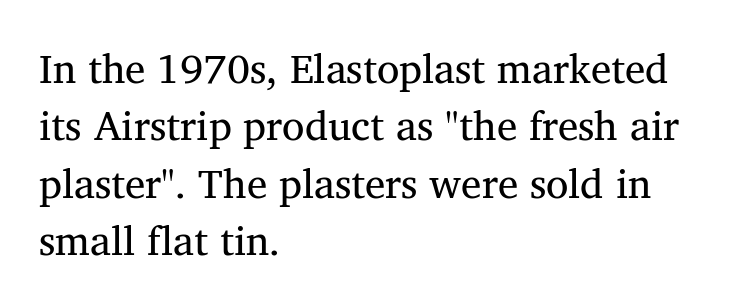
{"serif": "yes", "italic": "no", "bold": "no", "weight": "regular", "width": "normal", "stroke_contrast": "medium", "x_height": "medium", "monospaced": "no", "underline": "no", "align": "left", "line_spacing": "normal", "line_spacing_ratio": 1.4, "letter_spacing": "normal", "letter_spacing_em": 0.0, "glyph_px": 41}
